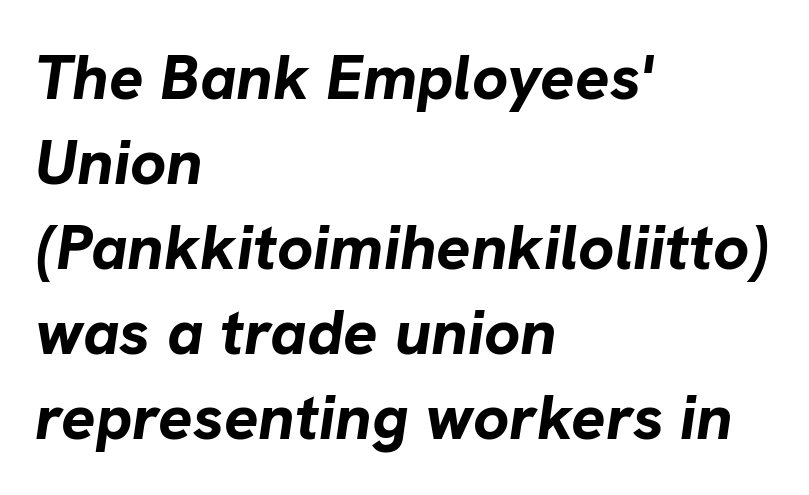
{"italic": "yes", "lean": "right", "slant_degrees": 8, "bold": "yes", "weight": "bold", "width": "normal", "stroke_contrast": "low", "x_height": "medium", "monospaced": "no", "underline": "no", "align": "left", "line_spacing": "normal", "line_spacing_ratio": 1.33, "letter_spacing": "normal", "letter_spacing_em": 0.0, "glyph_px": 64}
